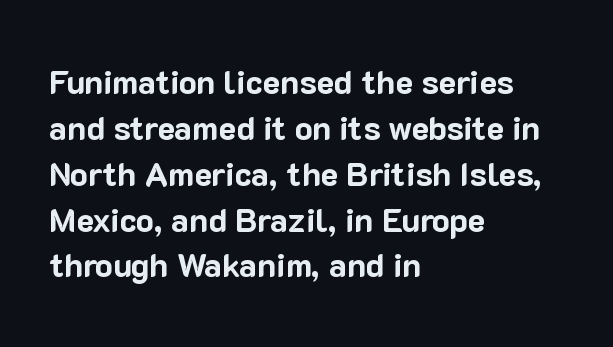
{"serif": "no", "italic": "no", "bold": "yes", "weight": "bold", "width": "normal", "stroke_contrast": "low", "x_height": "medium", "monospaced": "no", "underline": "no", "align": "left", "line_spacing": "normal", "line_spacing_ratio": 1.39, "letter_spacing": "normal", "letter_spacing_em": 0.0, "glyph_px": 33}
